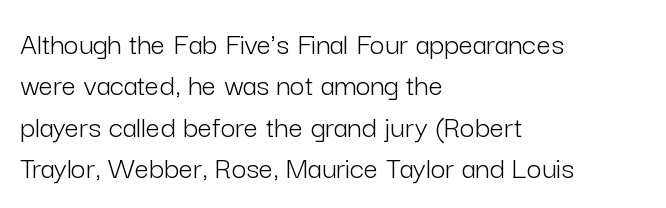
The image shows 32 px light sans-serif type, upright; set left-aligned, normal line spacing (1.29x), normal letter spacing, not underlined; low stroke contrast and a medium x-height.
